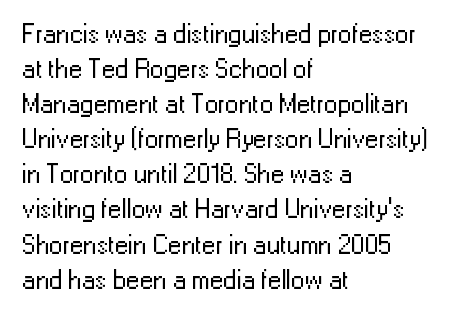
The image shows 27 px text type, upright; set left-aligned, normal line spacing (1.3x), normal letter spacing, not underlined.
